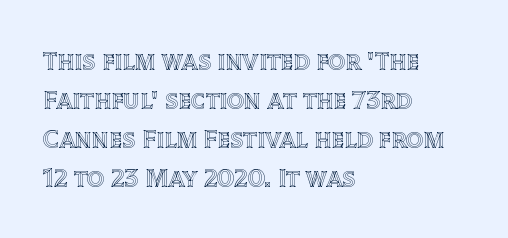
{"italic": "no", "underline": "no", "align": "left", "line_spacing": "normal", "line_spacing_ratio": 1.44, "letter_spacing": "normal", "letter_spacing_em": 0.0, "glyph_px": 27}
